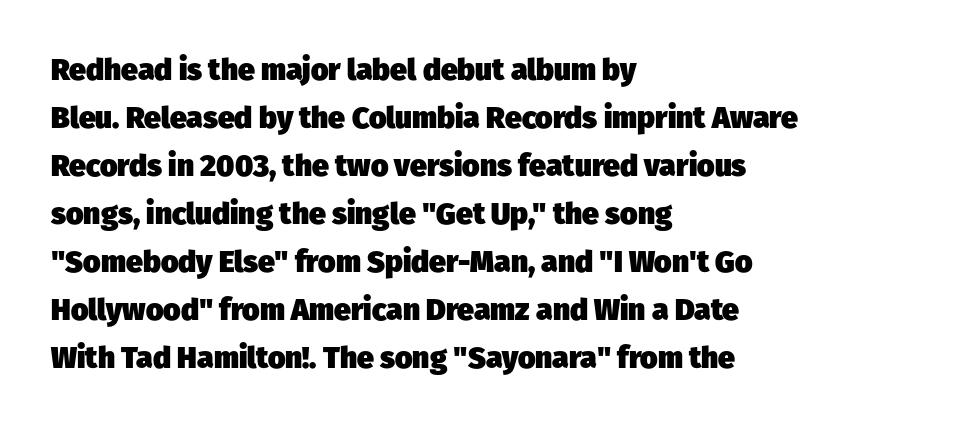
The image shows 30 px heavy sans-serif type; set left-aligned, normal line spacing (1.6x), normal letter spacing, not underlined; low stroke contrast and a medium x-height.
